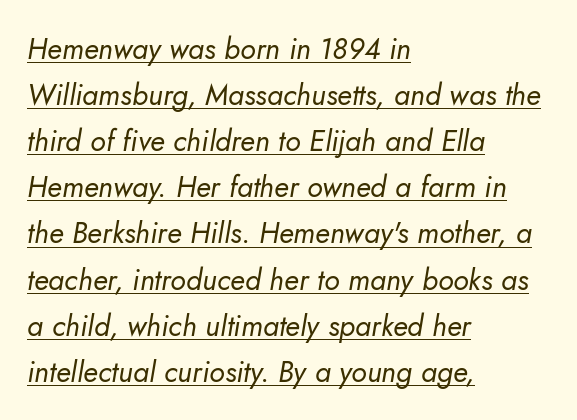
What's the leading like? Ordinary, nothing unusual. Is this a fixed-width face? No — the glyphs have proportional, varying widths. In designer terms, the underline attribute is active on this setting. These glyphs show unthickened strokes, regular width or finer. Left-aligned paragraph, ragged on the right.
